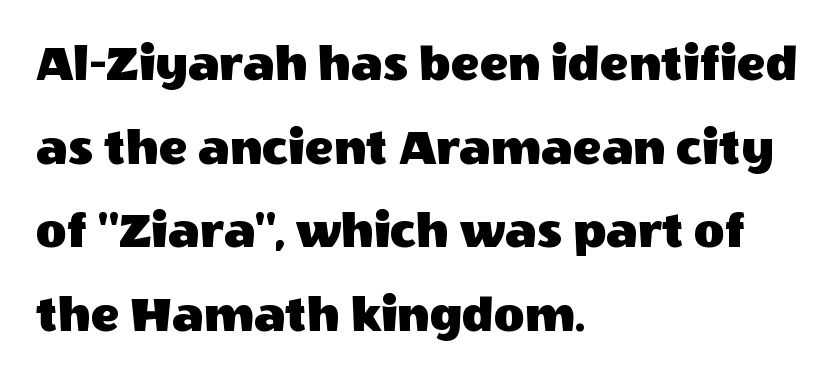
{"serif": "no", "italic": "no", "width": "normal", "x_height": "large", "monospaced": "no", "underline": "no", "align": "left", "line_spacing": "normal", "line_spacing_ratio": 1.58, "letter_spacing": "normal", "letter_spacing_em": 0.0, "glyph_px": 53}
